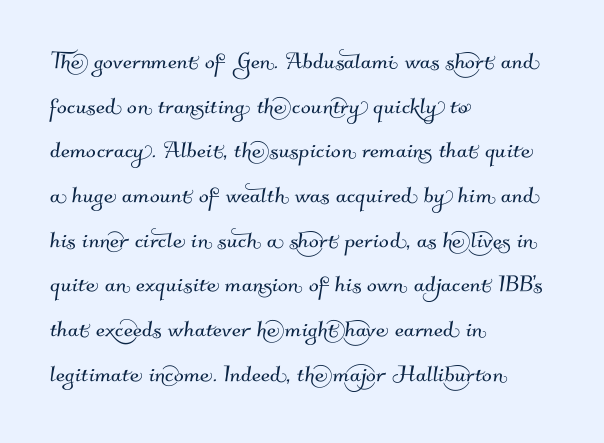
Q: Is the typeface a serif or a sans-serif typeface? A: Sans-serif.
Q: Is the text underlined? A: No.
Q: How is the paragraph aligned? A: Left-aligned.
Q: Is the spacing between letters normal or unusually wide? A: Normal.
Q: Is the spacing between lines tight, normal or loose? A: Normal.
Q: Width (condensed, normal, or wide)? A: Normal.
Q: Stroke contrast? A: Medium.
Q: x-height? A: Small.
Q: Monospaced? A: No.
